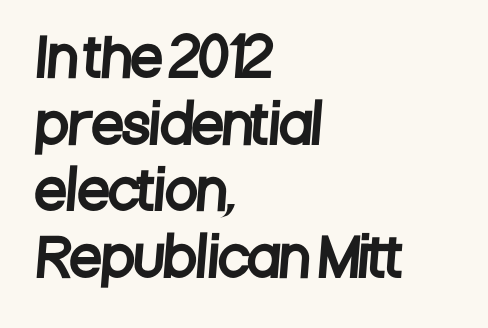
These lines keep a tight, regular rhythm from letter to letter. Type without underlining. The designer went with a sans here, leaving each stem footless. The lines are quadded left. This sample has the flowing, uneven cadence of proportional lettering. Each new line begins a customary step beneath the previous one.
